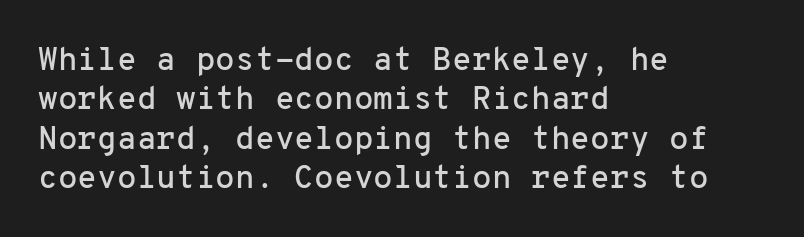
Every row of glyphs begins at an identical x-position on the left. You could count columns in this text — the font is strictly monospaced. No feet cap the strokes, marking this as sans-serif type. The letters stand straight up with perfectly vertical stems.
